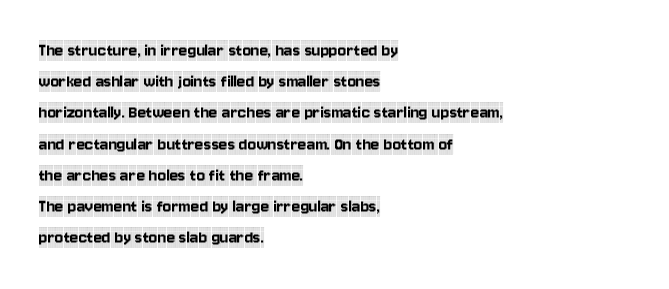
Q: Is the text italic (slanted)? A: No, it is upright.
Q: Is the text underlined? A: No.
Q: How is the paragraph aligned? A: Left-aligned.
Q: Is the spacing between letters normal or unusually wide? A: Normal.
Q: Is the spacing between lines tight, normal or loose? A: Normal.
